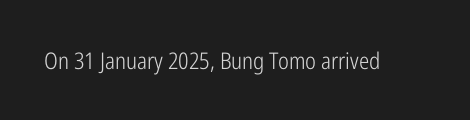
The image shows 23 px text type, upright; set normal letter spacing, not underlined.
